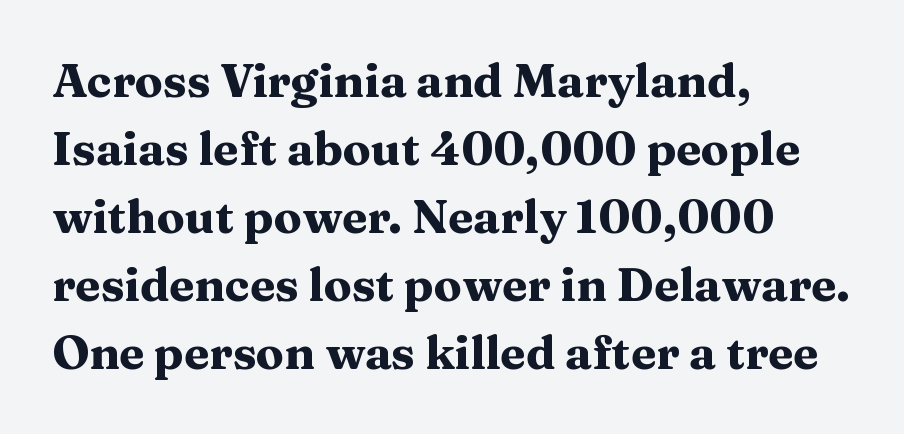
The rag falls on the right side of this text block. To sum up the face: it has serifs. Emphasis by weight is at full strength: bold. Ascenders rise straight up at ninety degrees.
